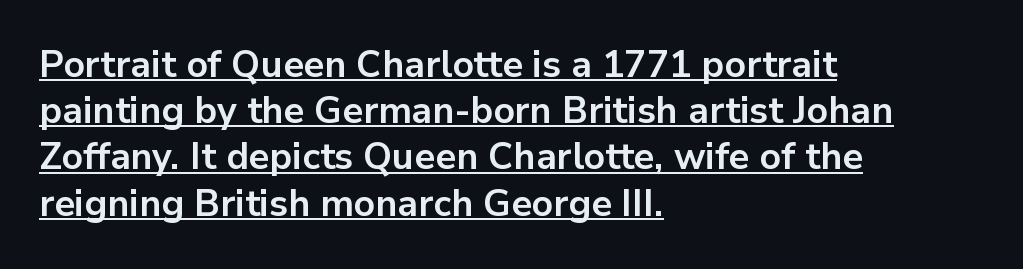
{"serif": "no", "italic": "no", "bold": "yes", "weight": "bold", "width": "normal", "stroke_contrast": "low", "x_height": "medium", "monospaced": "no", "underline": "yes", "align": "left", "line_spacing": "normal", "line_spacing_ratio": 1.25, "letter_spacing": "normal", "letter_spacing_em": 0.0, "glyph_px": 37}
